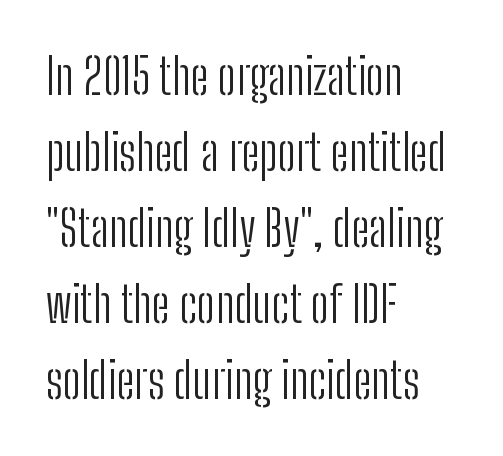
Letter spacing: default. A classic flush-left, rag-right setting is used for this passage. This block has exactly the height ordinary leading produces. The letters carry no serifs — their stems end cleanly without finishing strokes.
